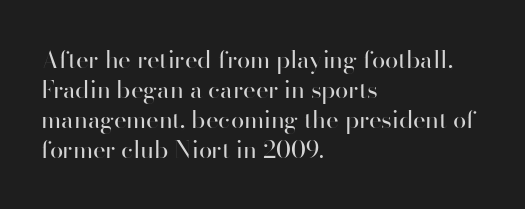
{"italic": "no", "bold": "no", "underline": "no", "align": "left", "line_spacing": "normal", "line_spacing_ratio": 1.25, "letter_spacing": "normal", "letter_spacing_em": 0.0, "glyph_px": 24}
